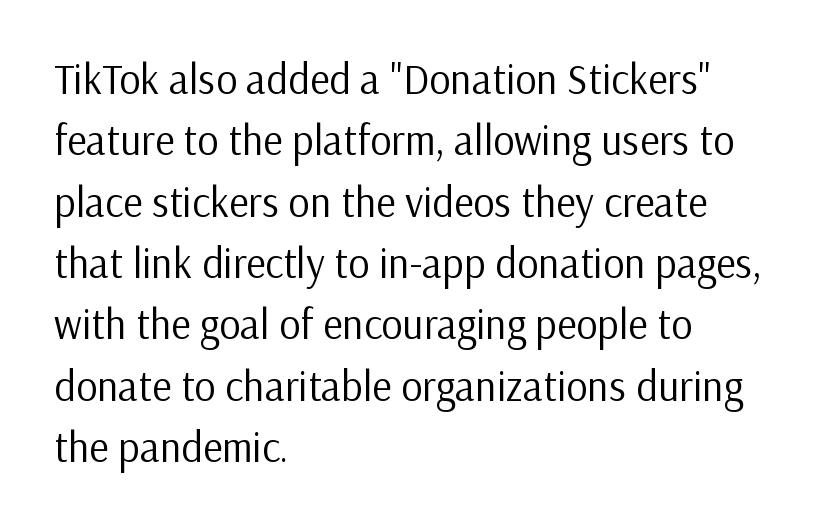
Q: Is the text bold? A: No.
Q: Is the text italic (slanted)? A: No, it is upright.
Q: Is the typeface a serif or a sans-serif typeface? A: Sans-serif.
Q: Is the text underlined? A: No.
Q: How is the paragraph aligned? A: Left-aligned.
Q: Is the spacing between letters normal or unusually wide? A: Normal.
Q: Is the spacing between lines tight, normal or loose? A: Normal.
Q: Width (condensed, normal, or wide)? A: Normal.
Q: Stroke contrast? A: Low.
Q: x-height? A: Medium.
Q: Monospaced? A: No.
